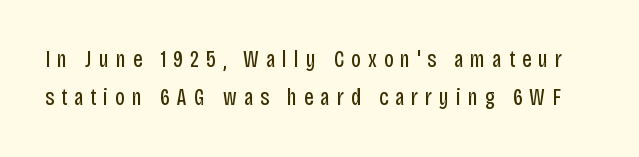
The image shows 23 px text type, upright; set normal line spacing (1.65x), unusually wide letter spacing (+0.3 em), not underlined.
